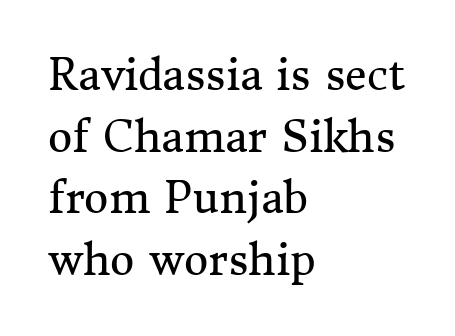
Q: Is the text bold? A: No.
Q: Is the text italic (slanted)? A: No, it is upright.
Q: Is the typeface a serif or a sans-serif typeface? A: Serif.
Q: Is the text underlined? A: No.
Q: How is the paragraph aligned? A: Left-aligned.
Q: Is the spacing between letters normal or unusually wide? A: Normal.
Q: Is the spacing between lines tight, normal or loose? A: Normal.
Q: Width (condensed, normal, or wide)? A: Normal.
Q: Stroke contrast? A: Medium.
Q: x-height? A: Medium.
Q: Monospaced? A: No.
